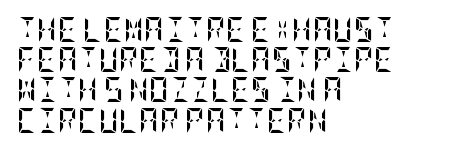
{"italic": "no", "bold": "yes", "underline": "no", "align": "left", "line_spacing_ratio": 1.21, "letter_spacing": "normal", "letter_spacing_em": 0.0, "glyph_px": 25}
